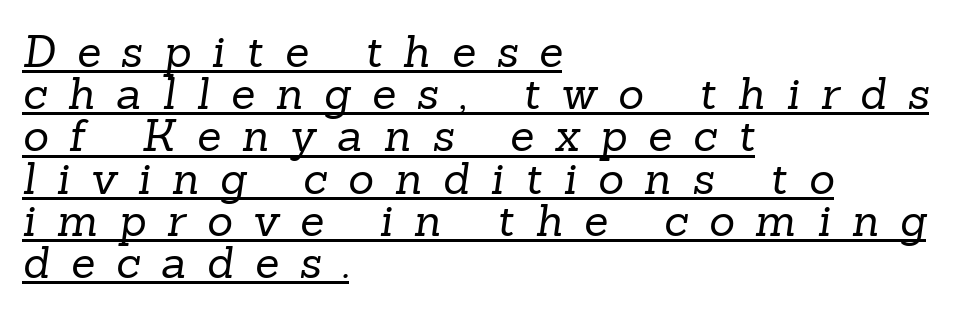
{"serif": "yes", "bold": "no", "weight": "regular", "width": "normal", "stroke_contrast": "low", "x_height": "medium", "monospaced": "no", "underline": "yes", "align": "left", "line_spacing": "tight", "line_spacing_ratio": 0.96, "letter_spacing": "wide", "letter_spacing_em": 0.48, "glyph_px": 44}
